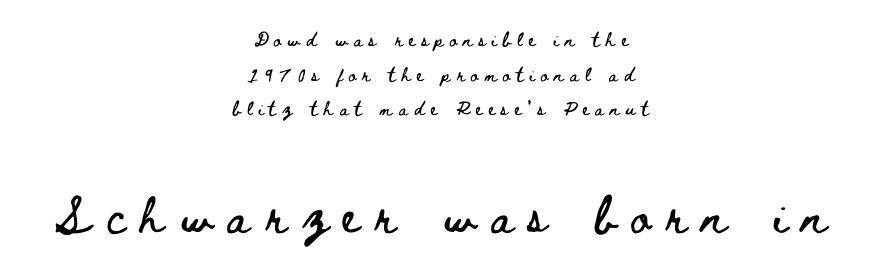
{"width": "wide", "stroke_contrast": "low", "x_height": "small", "monospaced": "no", "underline": "no", "align": "center", "line_spacing": "loose", "line_spacing_ratio": 1.93, "letter_spacing": "wide", "letter_spacing_em": 0.34, "larger_block": "second", "size_ratio": 2.56, "glyph_px": 46}
